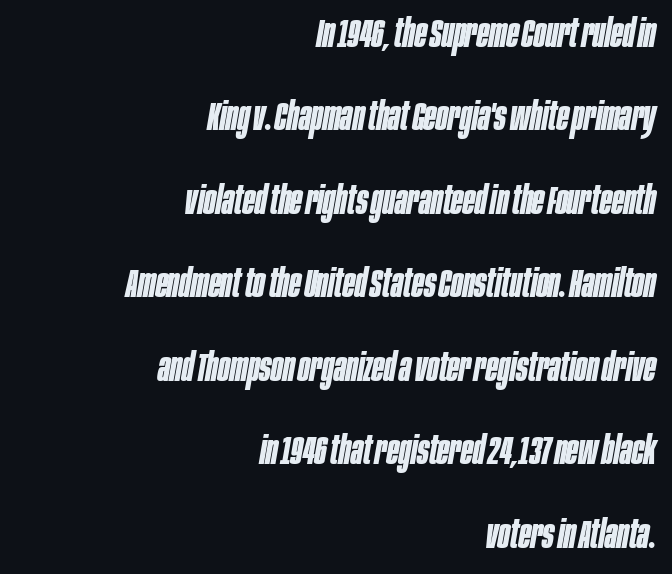
{"italic": "yes", "lean": "right", "slant_degrees": 10, "bold": "yes", "weight": "bold", "width": "condensed", "stroke_contrast": "low", "x_height": "large", "monospaced": "no", "underline": "no", "align": "right", "line_spacing": "loose", "line_spacing_ratio": 2.14, "letter_spacing": "normal", "letter_spacing_em": 0.0, "glyph_px": 39}
